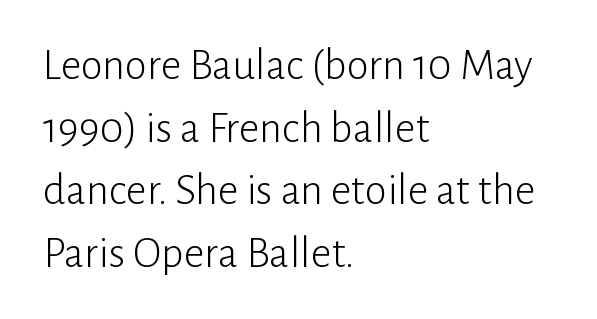
Is the type heavy? It reads as light-to-regular instead. A typesetter would call this zero additional tracking. All the whitespace from short lines collects on the right. These lines are rendered in a variable-pitch font. Vertically, the passage feels balanced, rows spaced as you'd expect.
